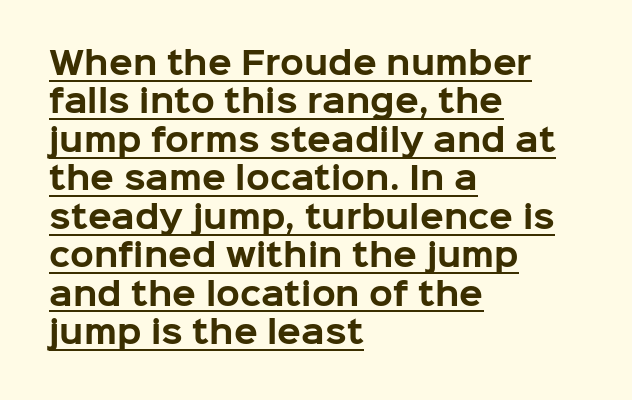
This rendering leaves character spacing at its baseline value. Character widths vary here, with narrow letters taking less room than wide ones. Horizontally, the lines are justified to the leading edge only. Every stem runs plumb, perpendicular to the baseline. The sample's only ornament is a line tracing under the words. This sample uses a sans-serif face.
